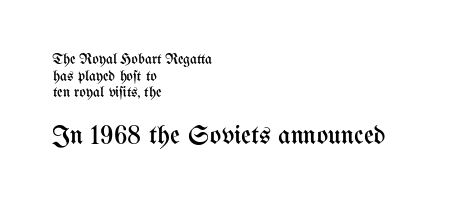
Q: Is the text bold? A: No.
Q: Is the text italic (slanted)? A: No, it is upright.
Q: Is the text underlined? A: No.
Q: How is the paragraph aligned? A: Left-aligned.
Q: Is the spacing between letters normal or unusually wide? A: Normal.
Q: Is the spacing between lines tight, normal or loose? A: Tight.
Q: Which block of text is set in a larger size, the first (top) or the second (bottom)? A: The second (bottom) one.
